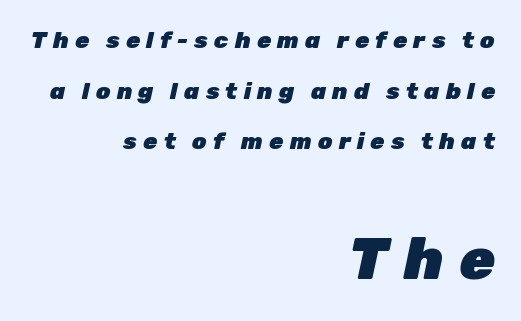
Q: Is the text bold? A: Yes.
Q: Is the text italic (slanted)? A: Yes, it leans right by about 12 degrees.
Q: Is the text underlined? A: No.
Q: How is the paragraph aligned? A: Right-aligned.
Q: Is the spacing between letters normal or unusually wide? A: Unusually wide.
Q: Is the spacing between lines tight, normal or loose? A: Loose.
Q: Which block of text is set in a larger size, the first (top) or the second (bottom)? A: The second (bottom) one.
Q: Width (condensed, normal, or wide)? A: Normal.
Q: Stroke contrast? A: Low.
Q: x-height? A: Medium.
Q: Monospaced? A: No.
